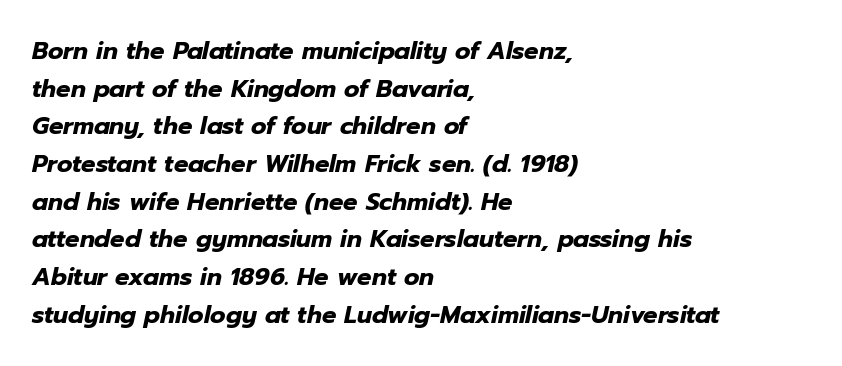
{"italic": "yes", "lean": "right", "slant_degrees": 12, "bold": "yes", "underline": "no", "align": "left", "line_spacing": "normal", "line_spacing_ratio": 1.57, "letter_spacing": "normal", "letter_spacing_em": 0.0, "glyph_px": 24}
